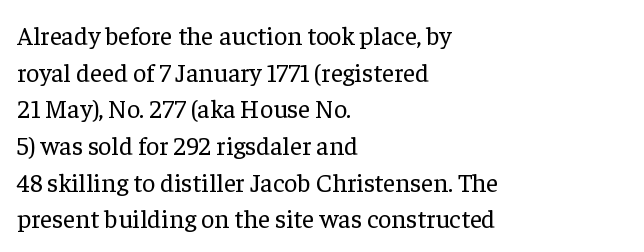
The image shows 26 px text type, upright; set left-aligned, normal line spacing (1.41x), normal letter spacing, not underlined.
